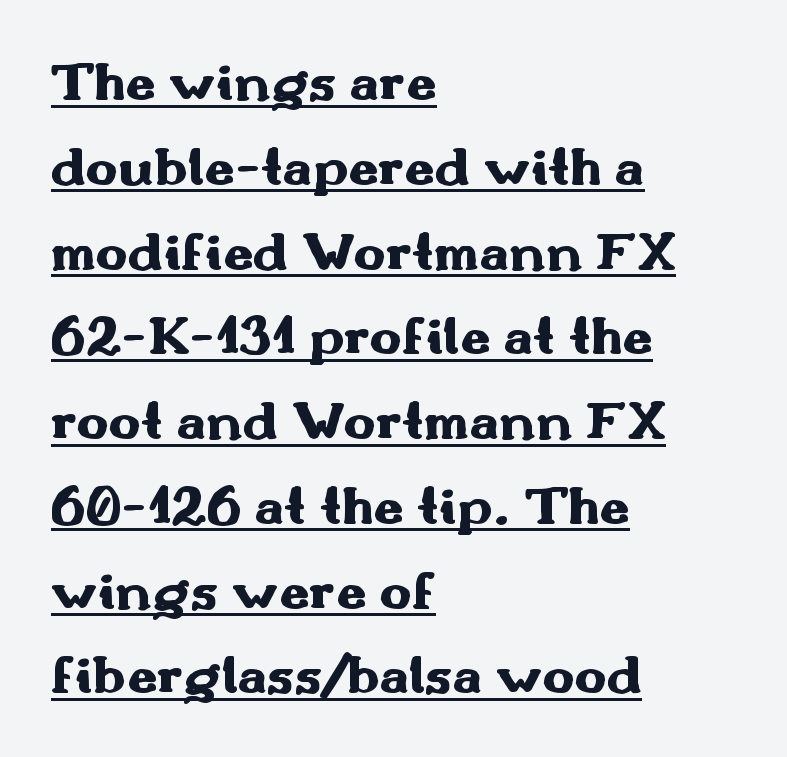
{"serif": "no", "italic": "no", "bold": "yes", "weight": "heavy", "width": "wide", "stroke_contrast": "medium", "x_height": "small", "monospaced": "no", "underline": "yes", "align": "left", "line_spacing": "normal", "line_spacing_ratio": 1.57, "letter_spacing": "normal", "letter_spacing_em": 0.0, "glyph_px": 54}
